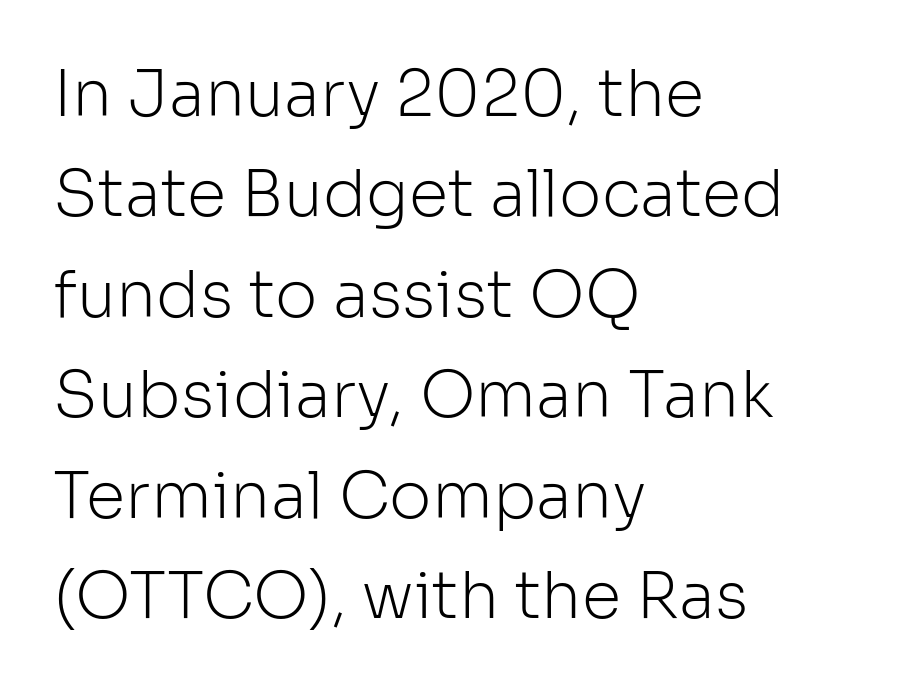
The image shows 64 px light sans-serif type, upright; set left-aligned, normal line spacing (1.57x), normal letter spacing, not underlined; low stroke contrast and a medium x-height.
